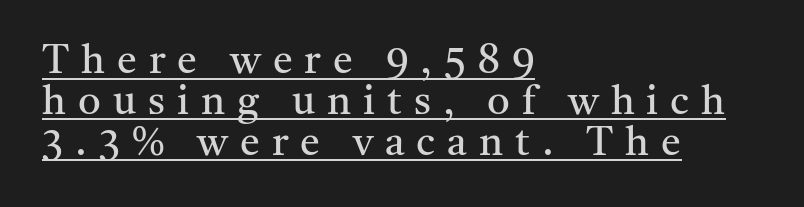
Q: Is the text bold? A: No.
Q: Is the text italic (slanted)? A: No, it is upright.
Q: Is the typeface a serif or a sans-serif typeface? A: Serif.
Q: Is the text underlined? A: Yes.
Q: How is the paragraph aligned? A: Left-aligned.
Q: Is the spacing between letters normal or unusually wide? A: Unusually wide.
Q: Is the spacing between lines tight, normal or loose? A: Tight.
Q: Width (condensed, normal, or wide)? A: Normal.
Q: Stroke contrast? A: Medium.
Q: x-height? A: Medium.
Q: Monospaced? A: No.
